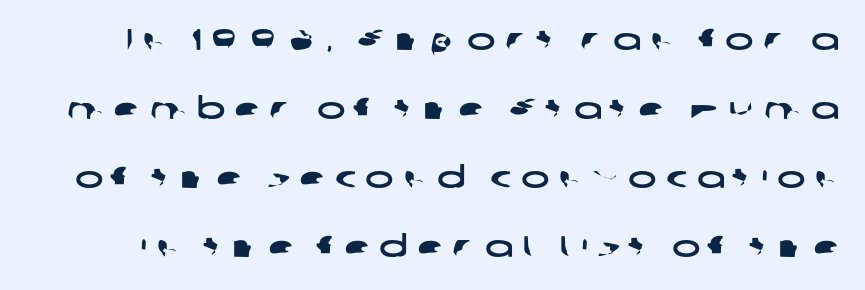
Q: Is the typeface a serif or a sans-serif typeface? A: Sans-serif.
Q: Is the text underlined? A: No.
Q: Is the spacing between letters normal or unusually wide? A: Unusually wide.
Q: Is the spacing between lines tight, normal or loose? A: Loose.
Q: Width (condensed, normal, or wide)? A: Wide.
Q: Stroke contrast? A: Low.
Q: x-height? A: Medium.
Q: Monospaced? A: No.
